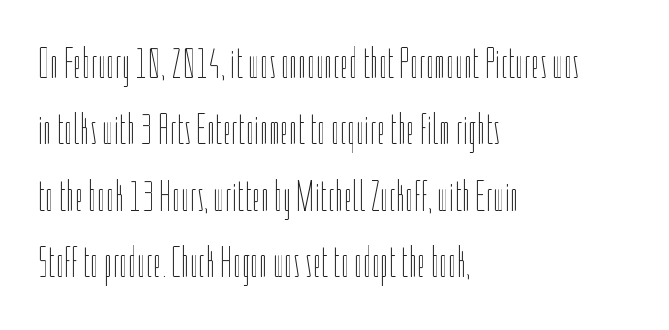
{"italic": "no", "bold": "no", "weight": "thin", "width": "condensed", "stroke_contrast": "low", "x_height": "medium", "monospaced": "no", "underline": "no", "align": "left", "line_spacing": "normal", "line_spacing_ratio": 1.51, "letter_spacing": "normal", "letter_spacing_em": 0.0, "glyph_px": 44}
